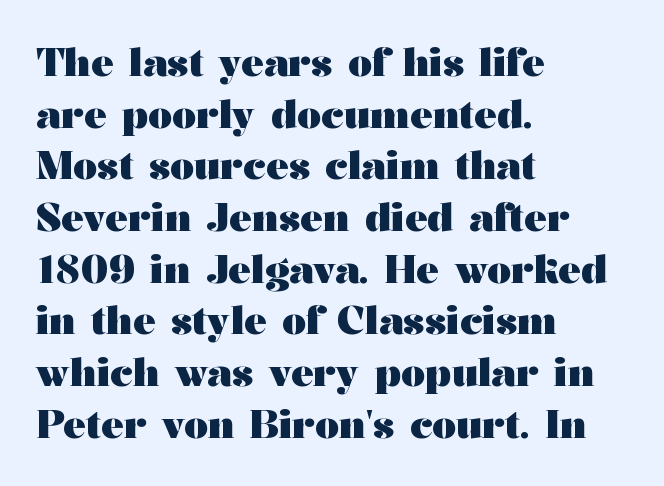
The image shows 38 px heavy, wide serif type, upright; set left-aligned, normal line spacing (1.36x), normal letter spacing, not underlined; medium stroke contrast and a medium x-height.
